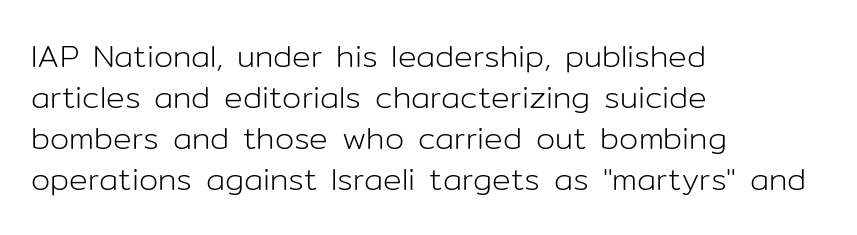
The image shows 31 px light sans-serif type, upright; set left-aligned, normal line spacing (1.32x), normal letter spacing, not underlined; low stroke contrast and a medium x-height.
